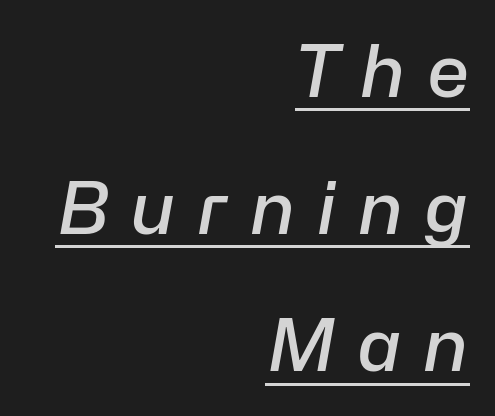
{"italic": "yes", "lean": "right", "slant_degrees": 10, "bold": "semi", "weight": "semibold", "width": "normal", "stroke_contrast": "low", "x_height": "medium", "monospaced": "no", "underline": "yes", "align": "right", "line_spacing_ratio": 1.88, "letter_spacing": "wide", "letter_spacing_em": 0.28, "glyph_px": 73}
